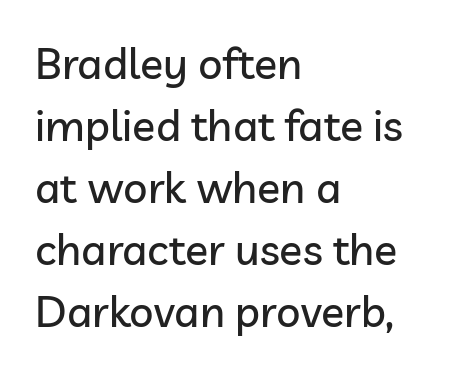
Students, observe: this is what conventionally led text looks like. Font category for this specimen: sans-serif. You can tell it's not italic because the verticals are truly vertical. The type is set solid horizontally, with unmodified tracking. The letters advance in unequal steps, a hallmark of proportional type. The zone under the glyphs is completely vacant.
